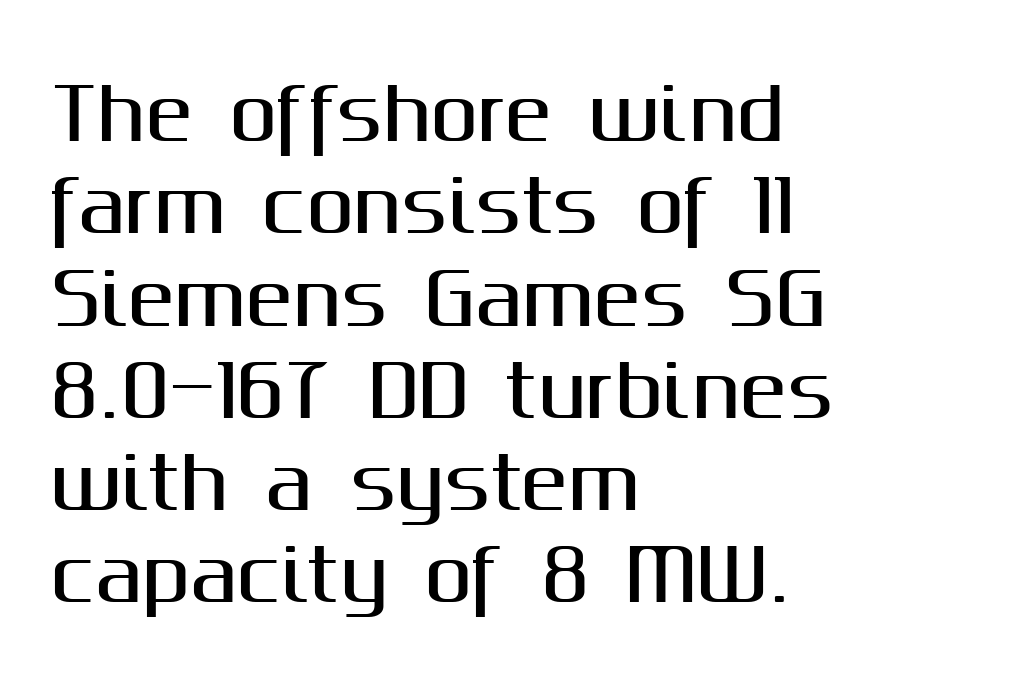
The image shows 71 px sans-serif type, upright; set left-aligned, normal line spacing (1.3x), normal letter spacing, not underlined; medium stroke contrast and a medium x-height.
